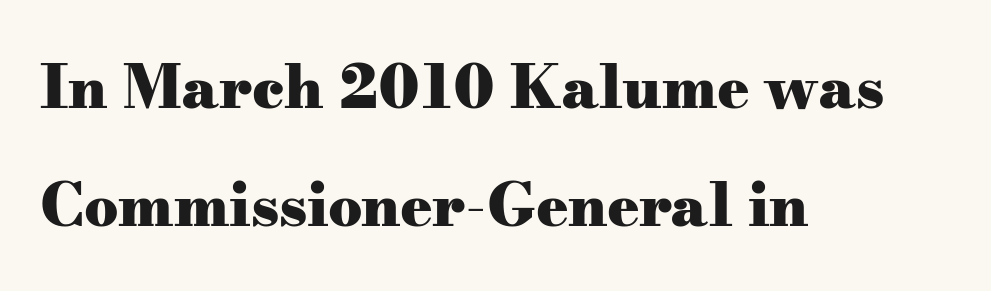
Q: Is the text bold? A: Yes.
Q: Is the text italic (slanted)? A: No, it is upright.
Q: Is the typeface a serif or a sans-serif typeface? A: Serif.
Q: Is the text underlined? A: No.
Q: How is the paragraph aligned? A: Left-aligned.
Q: Is the spacing between letters normal or unusually wide? A: Normal.
Q: Is the spacing between lines tight, normal or loose? A: Loose.
Q: Width (condensed, normal, or wide)? A: Wide.
Q: Stroke contrast? A: Medium.
Q: x-height? A: Small.
Q: Monospaced? A: No.
